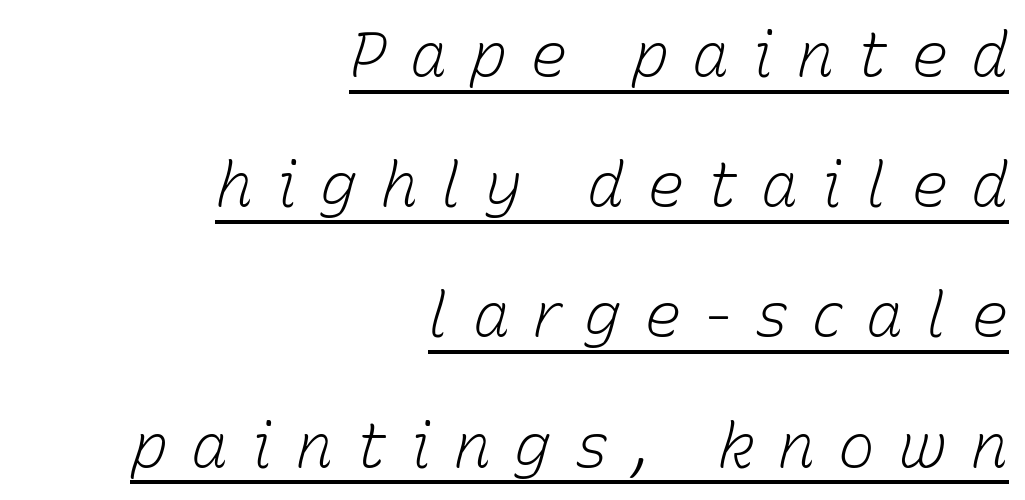
The image shows 62 px light type, italic (leaning right); set right-aligned, loose line spacing (2.1x), unusually wide letter spacing (+0.37 em), underlined; low stroke contrast and a medium x-height.
